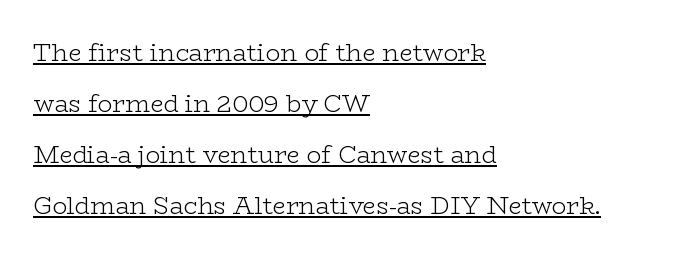
Q: Is the text bold? A: No.
Q: Is the text italic (slanted)? A: No, it is upright.
Q: Is the text underlined? A: Yes.
Q: How is the paragraph aligned? A: Left-aligned.
Q: Is the spacing between letters normal or unusually wide? A: Normal.
Q: Is the spacing between lines tight, normal or loose? A: Loose.
